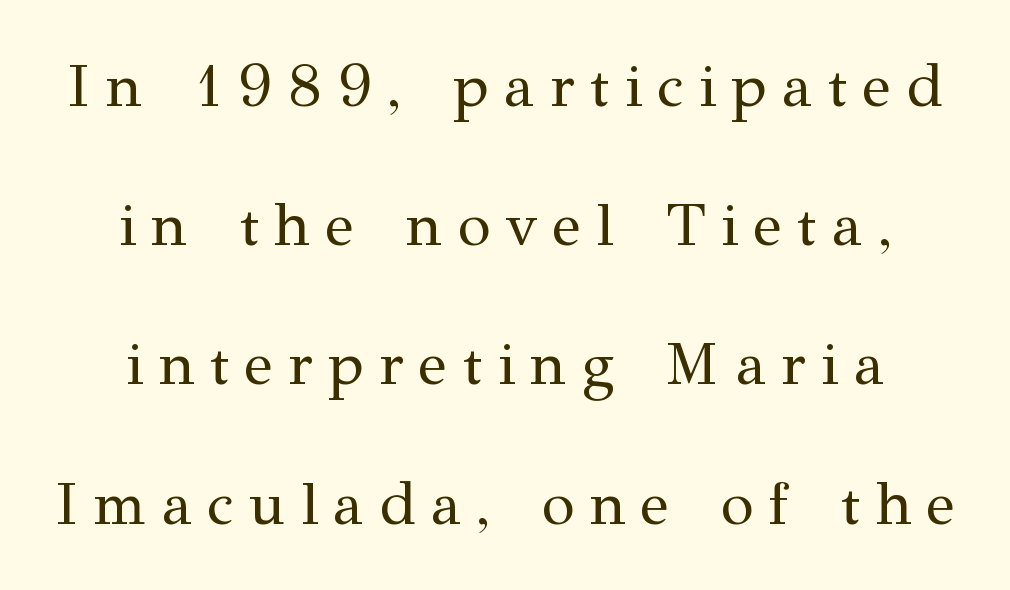
Notice the wide empty band between every row — that's loose leading. A typesetter would label this face a serif. Each row of text sits above clean, open space. This sample is center-justified, so both line endings float freely. Honestly, the letter spacing is so wide it's the main thing you notice. Compared with a typical body face, this is equally light or lighter still.
